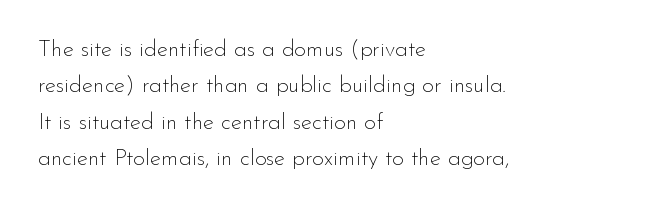
Compared with typical paragraphs, the rows here are spaced about the same. The letterforms sit at book weight or below. Ascenders rise straight up at ninety degrees. The lines are quadded left. Check the space under the baseline: it is left empty. Tracking value appears to be zero — textbook default spacing.
